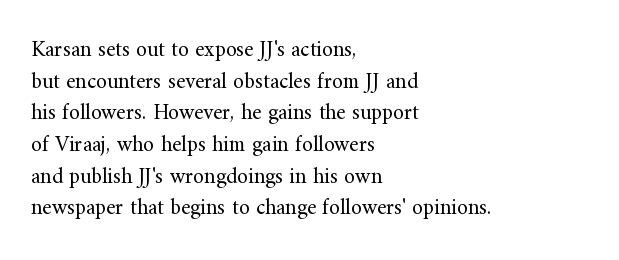
{"italic": "no", "bold": "no", "underline": "no", "align": "left", "line_spacing": "normal", "line_spacing_ratio": 1.44, "letter_spacing": "normal", "letter_spacing_em": 0.0, "glyph_px": 22}
